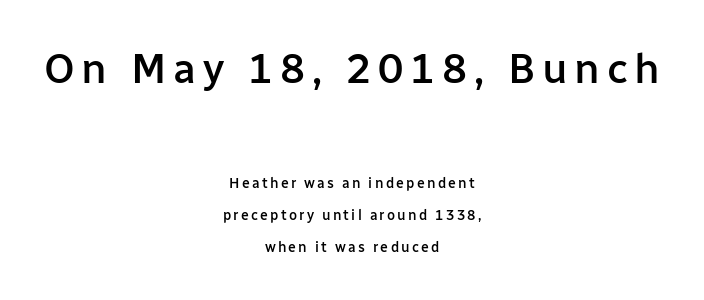
Q: Is the text bold? A: Semi-bold.
Q: Is the text italic (slanted)? A: No, it is upright.
Q: Is the typeface a serif or a sans-serif typeface? A: Sans-serif.
Q: Is the text underlined? A: No.
Q: How is the paragraph aligned? A: Centered.
Q: Is the spacing between lines tight, normal or loose? A: Loose.
Q: Which block of text is set in a larger size, the first (top) or the second (bottom)? A: The first (top) one.
Q: Width (condensed, normal, or wide)? A: Normal.
Q: Stroke contrast? A: Low.
Q: x-height? A: Medium.
Q: Monospaced? A: No.
